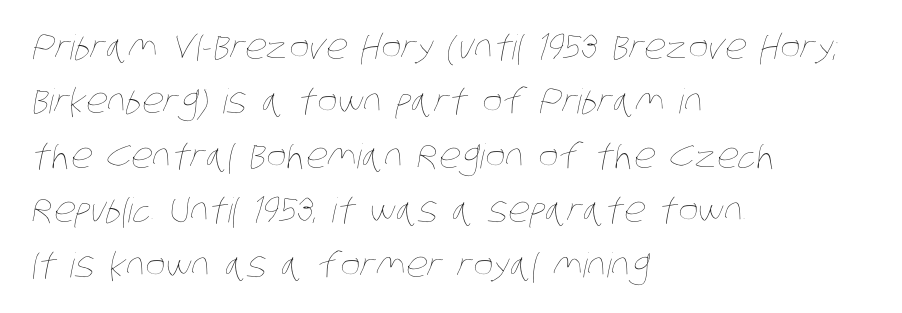
{"bold": "no", "weight": "thin", "width": "condensed", "stroke_contrast": "low", "x_height": "large", "monospaced": "no", "underline": "no", "align": "left", "line_spacing": "normal", "line_spacing_ratio": 1.6, "letter_spacing": "normal", "letter_spacing_em": 0.0, "glyph_px": 34}
